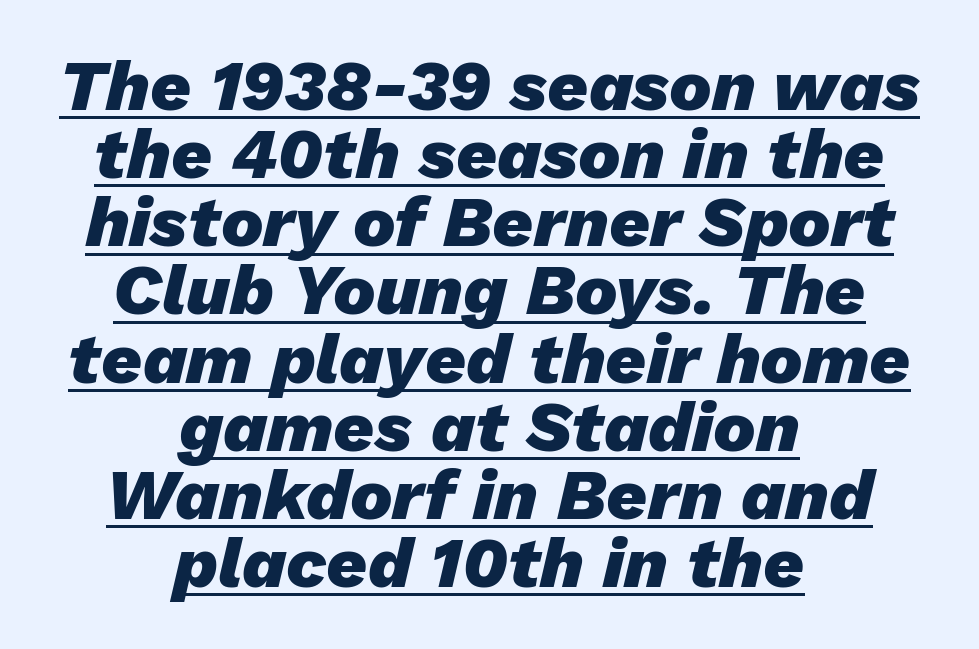
Think of a printed novel: that variable character pitch is what you see here. The setting favours the middle, as headings and verse often do. A continuous stroke trails under the words, as in a hyperlink. Compared with typical body copy, the letter spacing here is the same.
